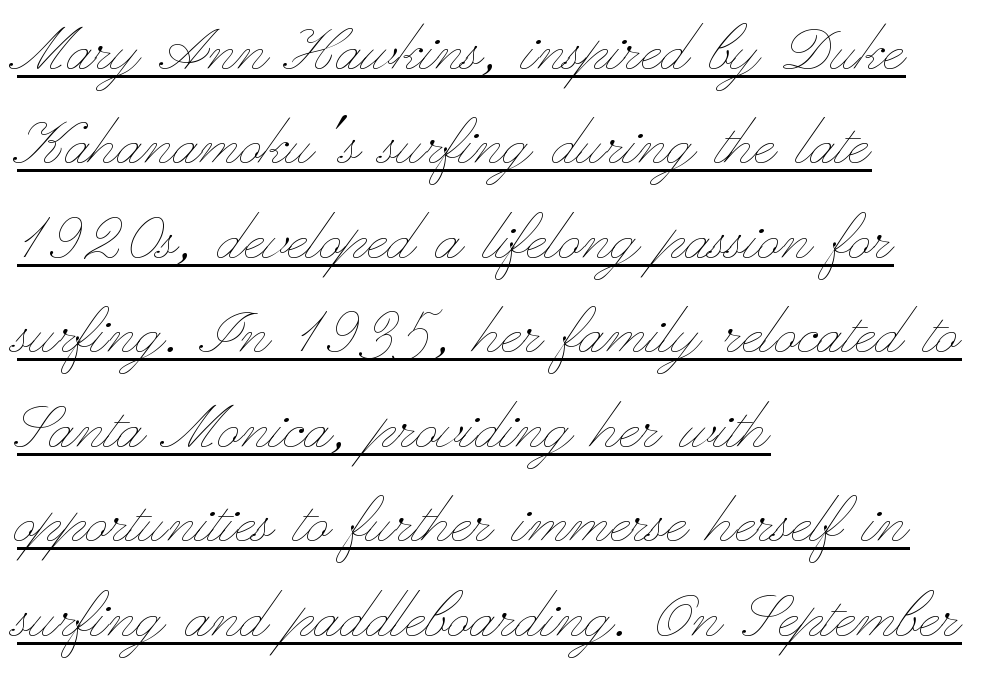
The image shows 75 px thin, wide type; set left-aligned, normal line spacing (1.26x), normal letter spacing, underlined; low stroke contrast and a small x-height.
